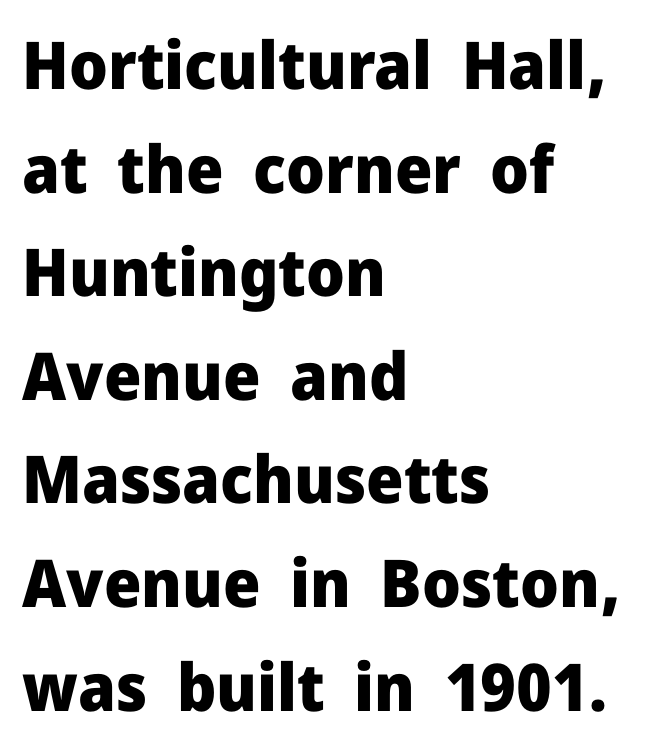
The image shows 66 px heavy sans-serif type, upright; set left-aligned, normal line spacing (1.57x), normal letter spacing, not underlined; low stroke contrast and a medium x-height.
